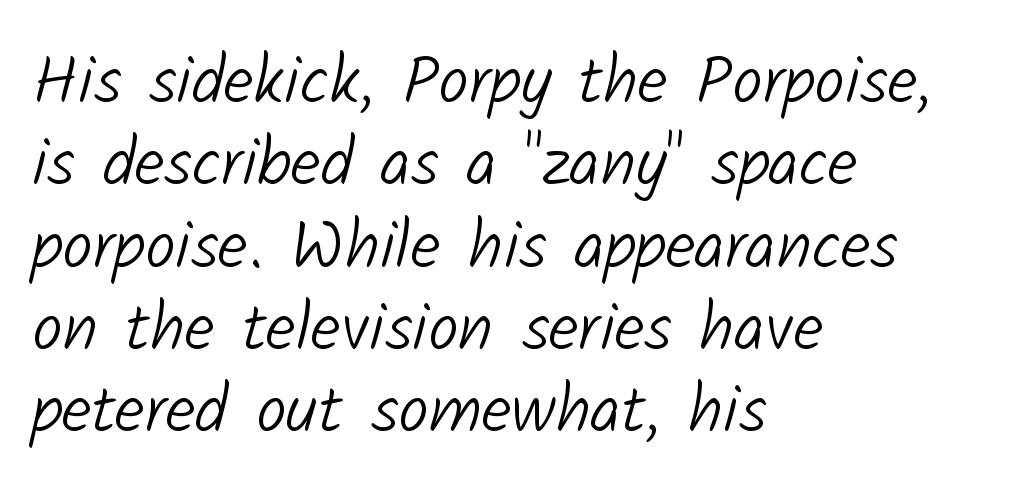
Q: Is the text bold? A: No.
Q: Is the typeface a serif or a sans-serif typeface? A: Sans-serif.
Q: Is the text underlined? A: No.
Q: How is the paragraph aligned? A: Left-aligned.
Q: Is the spacing between letters normal or unusually wide? A: Normal.
Q: Width (condensed, normal, or wide)? A: Normal.
Q: Stroke contrast? A: Low.
Q: x-height? A: Medium.
Q: Monospaced? A: No.
